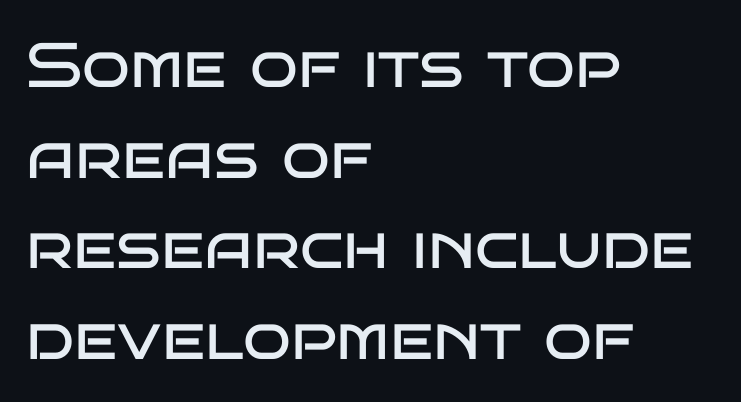
Heft: none added — not bold. Nope, no serifs anywhere on these letters. Descender tails drop into unmarked territory. Note the varied advance widths — an 'i' is clearly narrower than an 'm'. Reading down the column, the eye jumps a familiar distance to each next line. The type is set solid horizontally, with unmodified tracking.
